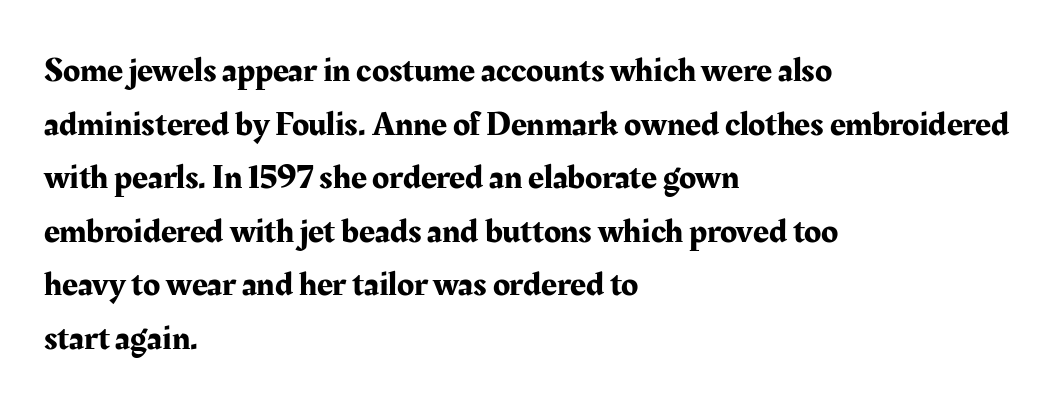
{"serif": "yes", "italic": "no", "width": "normal", "stroke_contrast": "medium", "x_height": "medium", "monospaced": "no", "underline": "no", "align": "left", "line_spacing": "normal", "line_spacing_ratio": 1.53, "letter_spacing": "normal", "letter_spacing_em": 0.0, "glyph_px": 35}
